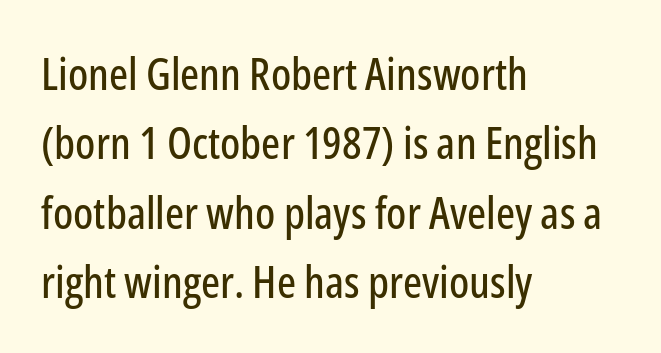
Q: Is the text italic (slanted)? A: No, it is upright.
Q: Is the typeface a serif or a sans-serif typeface? A: Sans-serif.
Q: Is the text underlined? A: No.
Q: How is the paragraph aligned? A: Left-aligned.
Q: Is the spacing between letters normal or unusually wide? A: Normal.
Q: Is the spacing between lines tight, normal or loose? A: Normal.
Q: Width (condensed, normal, or wide)? A: Condensed.
Q: Stroke contrast? A: Low.
Q: x-height? A: Medium.
Q: Monospaced? A: No.
